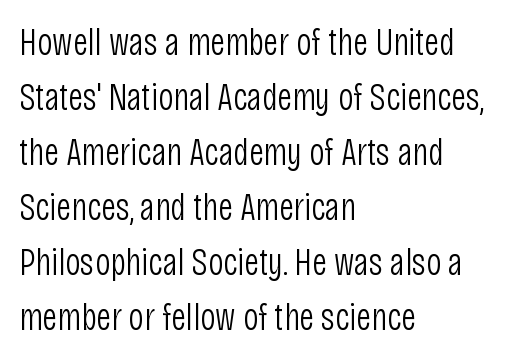
Q: Is the text bold? A: No.
Q: Is the text italic (slanted)? A: No, it is upright.
Q: Is the typeface a serif or a sans-serif typeface? A: Sans-serif.
Q: Is the text underlined? A: No.
Q: How is the paragraph aligned? A: Left-aligned.
Q: Is the spacing between letters normal or unusually wide? A: Normal.
Q: Is the spacing between lines tight, normal or loose? A: Normal.
Q: Width (condensed, normal, or wide)? A: Condensed.
Q: Stroke contrast? A: Low.
Q: x-height? A: Large.
Q: Monospaced? A: No.
